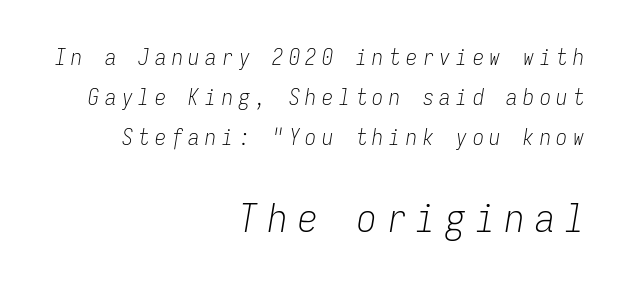
The image shows 39 px light, condensed type, italic (leaning right), monospaced; set right-aligned, line spacing 1.81x, unusually wide letter spacing (+0.26 em), not underlined; the second (bottom) block is 1.77x larger; low stroke contrast and a medium x-height.
